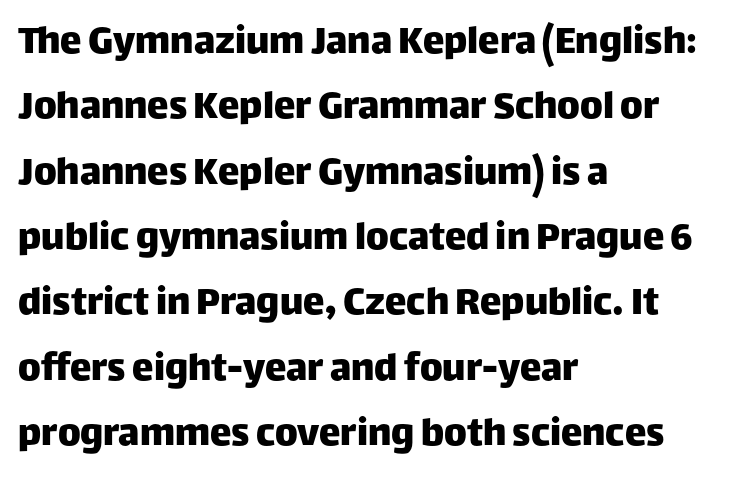
Q: Is the text italic (slanted)? A: No, it is upright.
Q: Is the typeface a serif or a sans-serif typeface? A: Sans-serif.
Q: Is the text underlined? A: No.
Q: How is the paragraph aligned? A: Left-aligned.
Q: Is the spacing between letters normal or unusually wide? A: Normal.
Q: Is the spacing between lines tight, normal or loose? A: Normal.
Q: Width (condensed, normal, or wide)? A: Normal.
Q: Stroke contrast? A: Low.
Q: x-height? A: Large.
Q: Monospaced? A: No.
